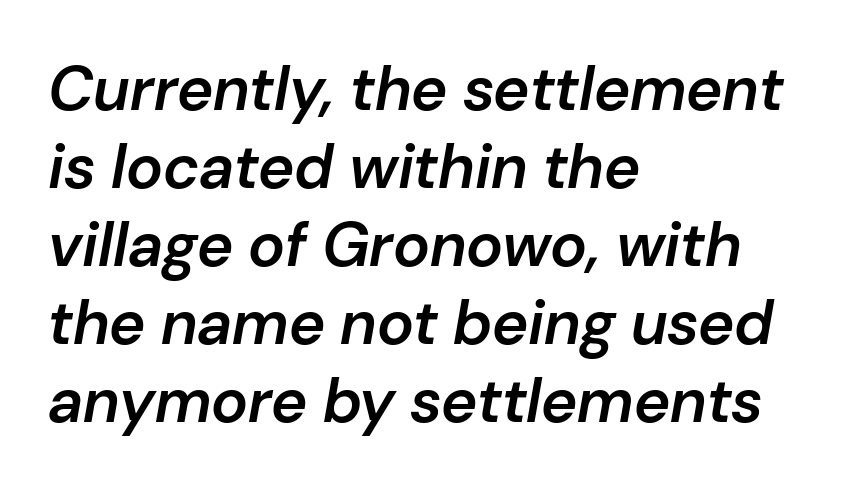
If you drew a ruler down the left edge, every line would touch it. Observe the lean: these are italic letterforms. Spacing verdict: proportional, widths tailored to each character. Words float on clear page, feet unadorned.
